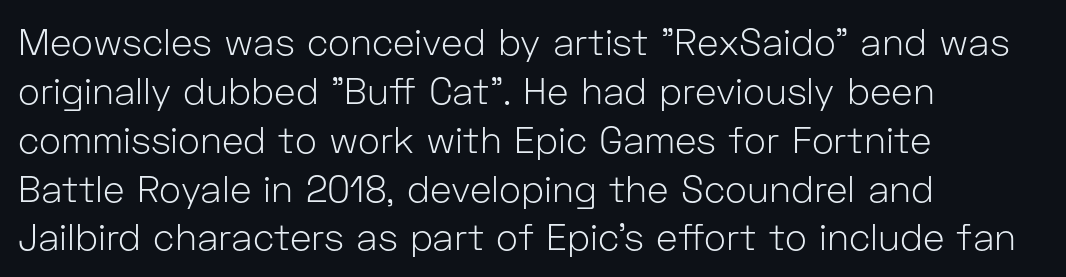
{"serif": "no", "italic": "no", "bold": "no", "weight": "light", "width": "normal", "stroke_contrast": "low", "x_height": "medium", "monospaced": "no", "underline": "no", "align": "left", "line_spacing": "normal", "line_spacing_ratio": 1.32, "letter_spacing": "normal", "letter_spacing_em": 0.0, "glyph_px": 37}
